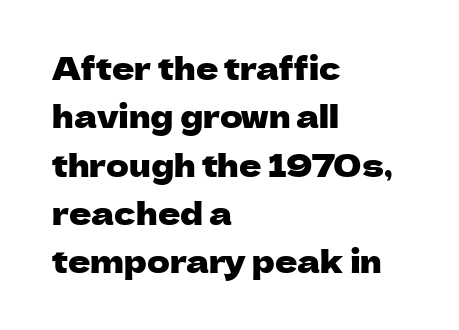
Is there much room between lines? A standard amount, neither cramped nor airy. Style check: upright. The letterforms sit shoulder to shoulder at normal distance. Horizontally, the lines are justified to the leading edge only. Nothing sits at the stroke ends, so this counts as sans-serif.
